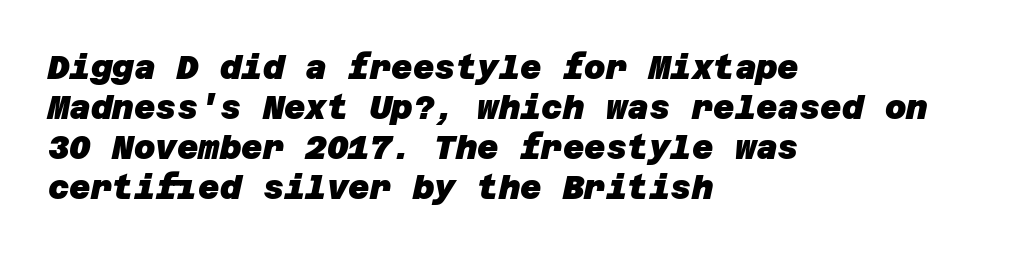
The tracking reads as untouched default to a designer's eye. The space directly below the letters is spotless. What kind of face is this? One without serifs — a sans. The setting favours the left margin, as ordinary paragraphs usually do. A full-strength bold gives these letters their thick strokes.
